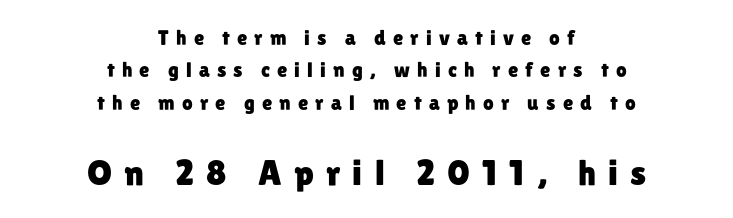
When letters stand straight like this, we call the style roman or upright. Horizontal bands of white between lines are of average thickness. The designer went with a sans here, leaving each stem footless. Alignment: centered.
